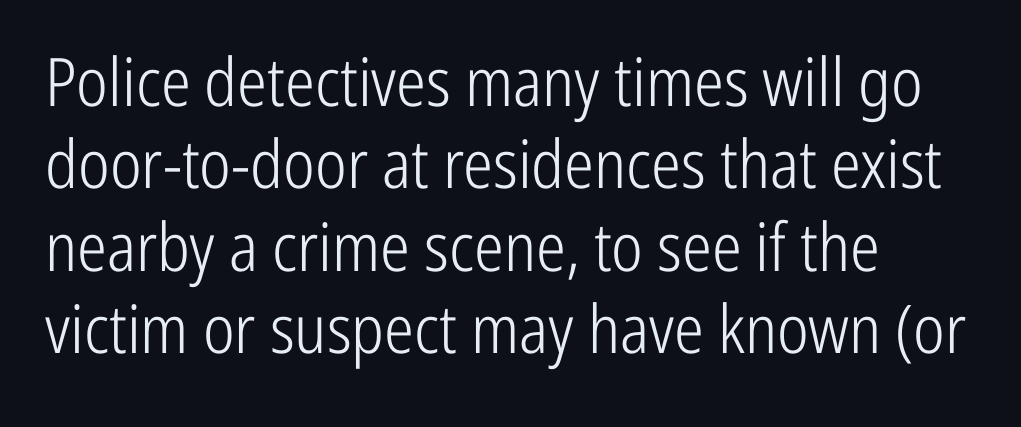
Left-aligned paragraph, ragged on the right. Check under the words: just untouched page. Each letter's strokes conclude bluntly, with no projecting serifs. Note the varied advance widths — an 'i' is clearly narrower than an 'm'.
